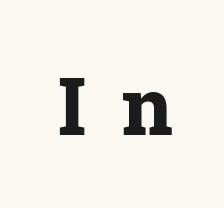
Style check: upright. Loose tracking; the words dissolve into strings of separated letters. Underline: absent. The passage shown is typed in a proportional face where columns would drift. The letters are bold, with thick, heavy strokes. Type style note: has serifs.
